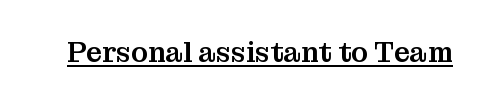
Q: Is the text italic (slanted)? A: No, it is upright.
Q: Is the typeface a serif or a sans-serif typeface? A: Serif.
Q: Is the text underlined? A: Yes.
Q: Is the spacing between letters normal or unusually wide? A: Normal.
Q: Width (condensed, normal, or wide)? A: Normal.
Q: Stroke contrast? A: Medium.
Q: x-height? A: Medium.
Q: Monospaced? A: No.
